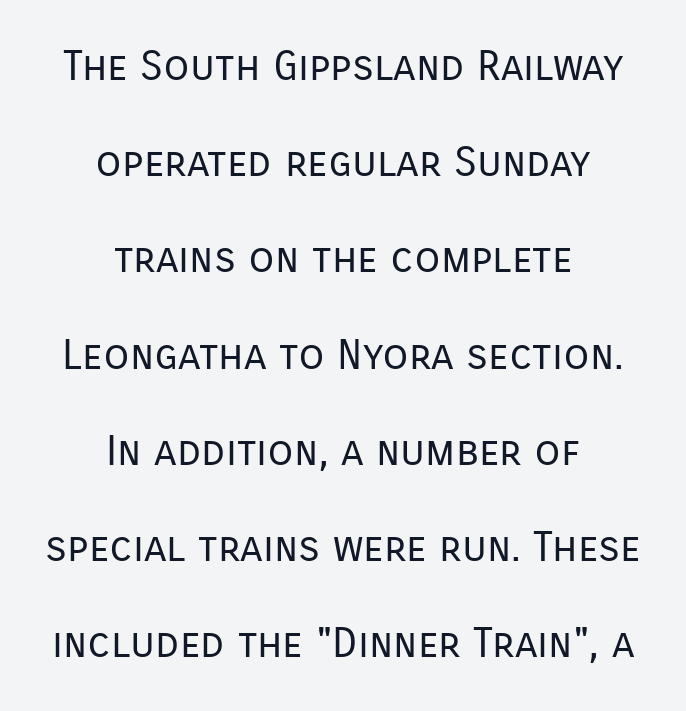
Airy leading. The letterforms sit shoulder to shoulder at normal distance. Do the characters align in a grid? No, the font is proportional. No italicization has been applied; the sample stays upright. Stems here are at most as thick as an everyday book face.
